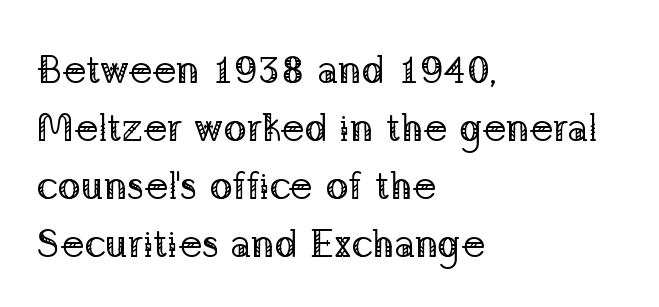
Q: Is the text bold? A: No.
Q: Is the text italic (slanted)? A: No, it is upright.
Q: Is the typeface a serif or a sans-serif typeface? A: Serif.
Q: Is the text underlined? A: No.
Q: How is the paragraph aligned? A: Left-aligned.
Q: Is the spacing between letters normal or unusually wide? A: Normal.
Q: Is the spacing between lines tight, normal or loose? A: Normal.
Q: Width (condensed, normal, or wide)? A: Normal.
Q: Stroke contrast? A: Low.
Q: x-height? A: Medium.
Q: Monospaced? A: No.
